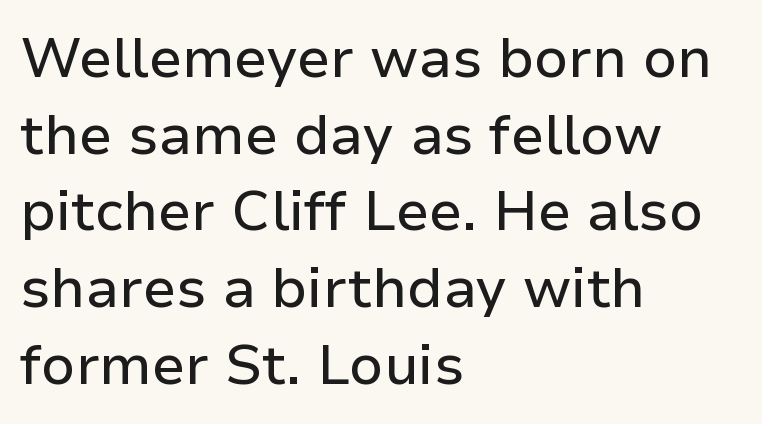
Q: Is the text italic (slanted)? A: No, it is upright.
Q: Is the typeface a serif or a sans-serif typeface? A: Sans-serif.
Q: Is the text underlined? A: No.
Q: How is the paragraph aligned? A: Left-aligned.
Q: Is the spacing between letters normal or unusually wide? A: Normal.
Q: Is the spacing between lines tight, normal or loose? A: Normal.
Q: Width (condensed, normal, or wide)? A: Normal.
Q: Stroke contrast? A: Low.
Q: x-height? A: Medium.
Q: Monospaced? A: No.
